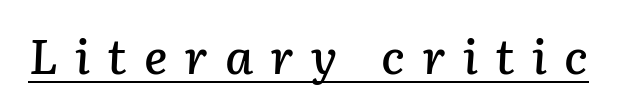
The image shows 48 px text type, italic (leaning right); set unusually wide letter spacing (+0.36 em), underlined; low stroke contrast and a medium x-height.
